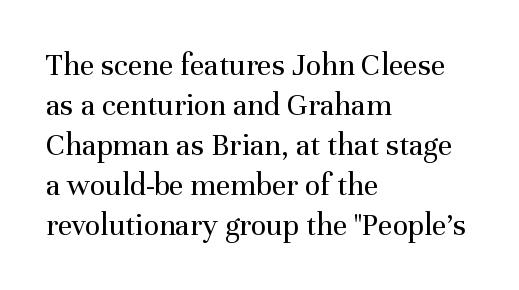
{"serif": "yes", "italic": "no", "bold": "no", "weight": "regular", "width": "normal", "stroke_contrast": "medium", "x_height": "medium", "monospaced": "no", "underline": "no", "align": "left", "line_spacing": "normal", "line_spacing_ratio": 1.25, "letter_spacing": "normal", "letter_spacing_em": 0.0, "glyph_px": 32}
